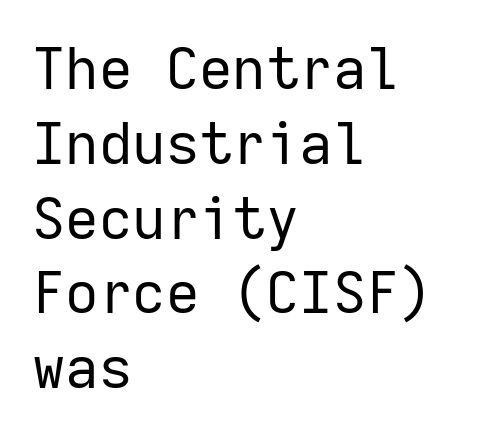
The image shows 58 px regular-weight sans-serif type, upright, monospaced; set left-aligned, normal line spacing (1.29x), normal letter spacing, not underlined; low stroke contrast and a medium x-height.
